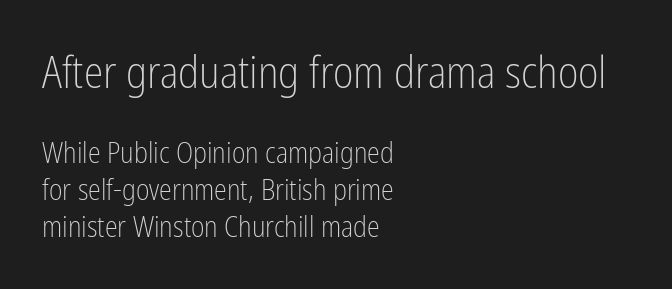
{"serif": "no", "italic": "no", "bold": "no", "weight": "light", "width": "condensed", "stroke_contrast": "low", "x_height": "medium", "monospaced": "no", "underline": "no", "align": "left", "line_spacing": "normal", "line_spacing_ratio": 1.27, "letter_spacing": "normal", "letter_spacing_em": 0.0, "larger_block": "first", "size_ratio": 1.52, "glyph_px": 44}
